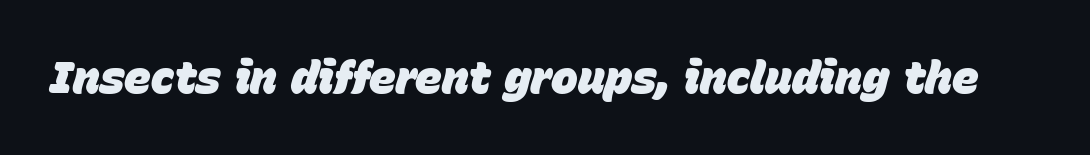
The image shows 45 px heavy type, italic (leaning right); set normal letter spacing, not underlined; low stroke contrast and a large x-height.
